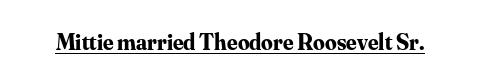
Q: Is the text bold? A: Yes.
Q: Is the text italic (slanted)? A: No, it is upright.
Q: Is the text underlined? A: Yes.
Q: Is the spacing between letters normal or unusually wide? A: Normal.
